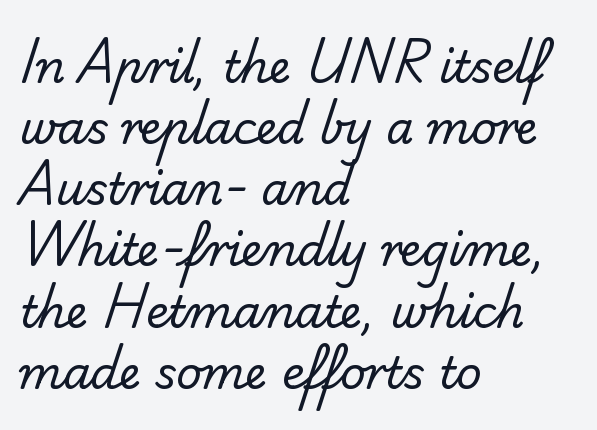
The image shows 44 px regular-weight sans-serif type; set left-aligned, normal line spacing (1.39x), normal letter spacing, not underlined; low stroke contrast and a small x-height.
